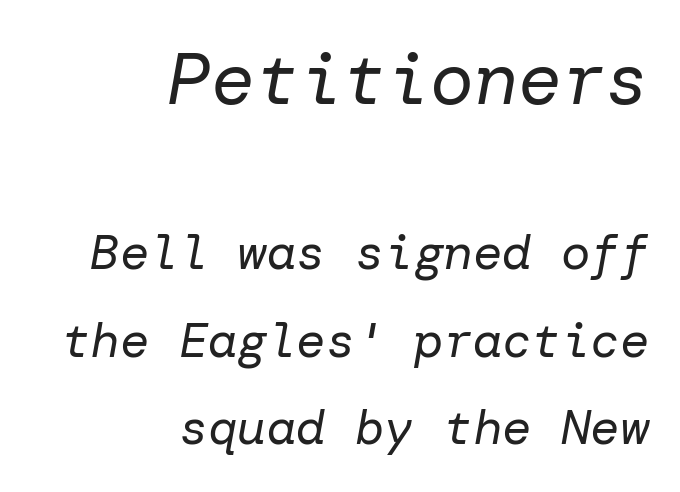
{"italic": "yes", "lean": "right", "slant_degrees": 10, "bold": "no", "weight": "regular", "width": "normal", "stroke_contrast": "low", "x_height": "medium", "underline": "no", "align": "right", "line_spacing_ratio": 1.79, "letter_spacing": "normal", "letter_spacing_em": 0.0, "larger_block": "first", "size_ratio": 1.49, "glyph_px": 73}
